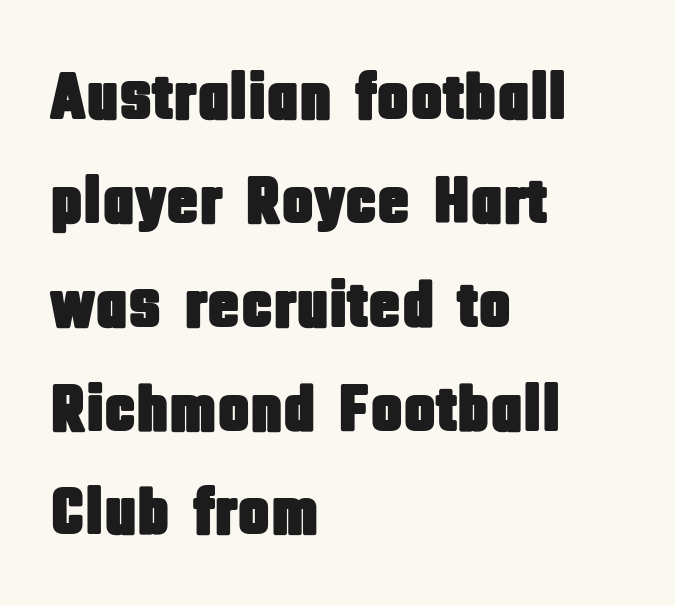
{"serif": "no", "italic": "no", "width": "condensed", "stroke_contrast": "low", "x_height": "large", "monospaced": "no", "underline": "no", "align": "left", "line_spacing": "normal", "line_spacing_ratio": 1.55, "letter_spacing": "normal", "letter_spacing_em": 0.0, "glyph_px": 67}
